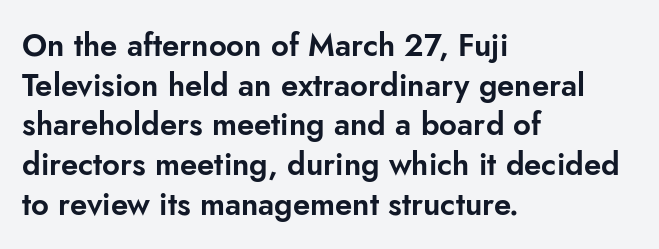
Q: Is the text italic (slanted)? A: No, it is upright.
Q: Is the typeface a serif or a sans-serif typeface? A: Sans-serif.
Q: Is the text underlined? A: No.
Q: How is the paragraph aligned? A: Left-aligned.
Q: Is the spacing between letters normal or unusually wide? A: Normal.
Q: Is the spacing between lines tight, normal or loose? A: Normal.
Q: Width (condensed, normal, or wide)? A: Normal.
Q: Stroke contrast? A: Low.
Q: x-height? A: Small.
Q: Monospaced? A: No.
